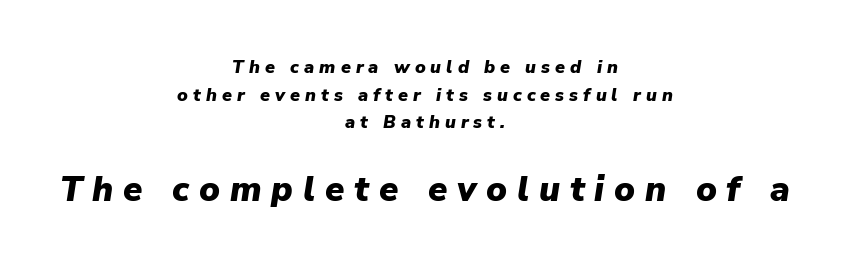
The image shows 35 px heavy type, italic (leaning right); set centered, normal line spacing (1.54x), unusually wide letter spacing (+0.28 em), not underlined; the second (bottom) block is 1.94x larger; low stroke contrast and a medium x-height.
